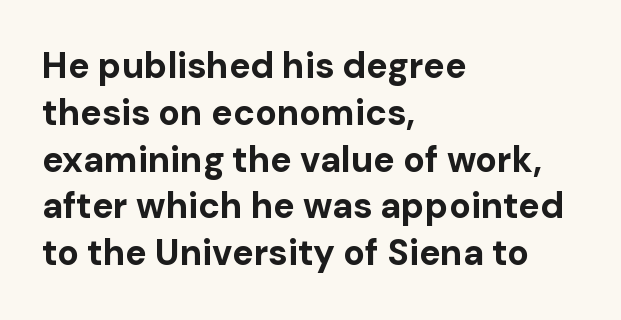
{"serif": "no", "italic": "no", "bold": "yes", "weight": "bold", "width": "normal", "stroke_contrast": "low", "x_height": "medium", "monospaced": "no", "underline": "no", "align": "left", "line_spacing": "normal", "line_spacing_ratio": 1.3, "letter_spacing": "normal", "letter_spacing_em": 0.0, "glyph_px": 36}
